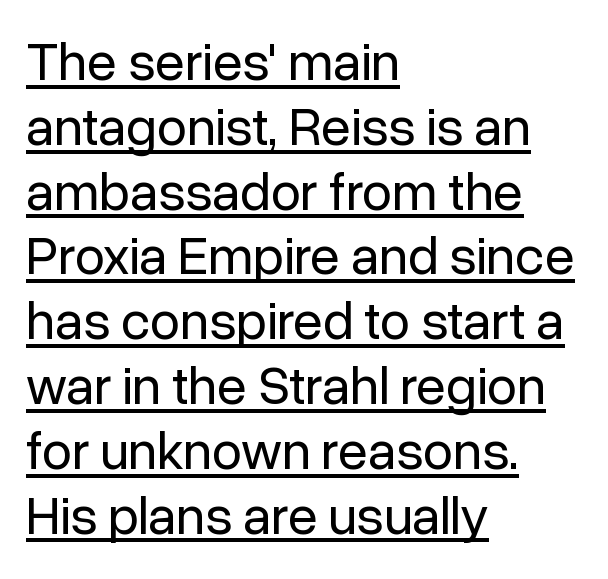
Q: Is the text bold? A: No.
Q: Is the text italic (slanted)? A: No, it is upright.
Q: Is the typeface a serif or a sans-serif typeface? A: Sans-serif.
Q: Is the text underlined? A: Yes.
Q: How is the paragraph aligned? A: Left-aligned.
Q: Is the spacing between letters normal or unusually wide? A: Normal.
Q: Width (condensed, normal, or wide)? A: Normal.
Q: Stroke contrast? A: Low.
Q: x-height? A: Medium.
Q: Monospaced? A: No.
